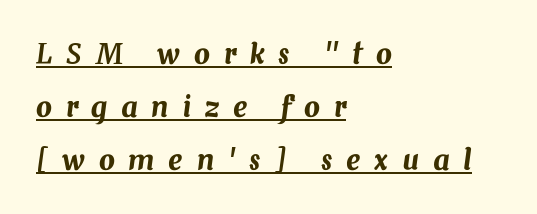
Character widths vary here, with narrow letters taking less room than wide ones. These lines are set flush left with a ragged right edge. This rendering features underlined lettering. Rendered with sloped, italic letterforms.
